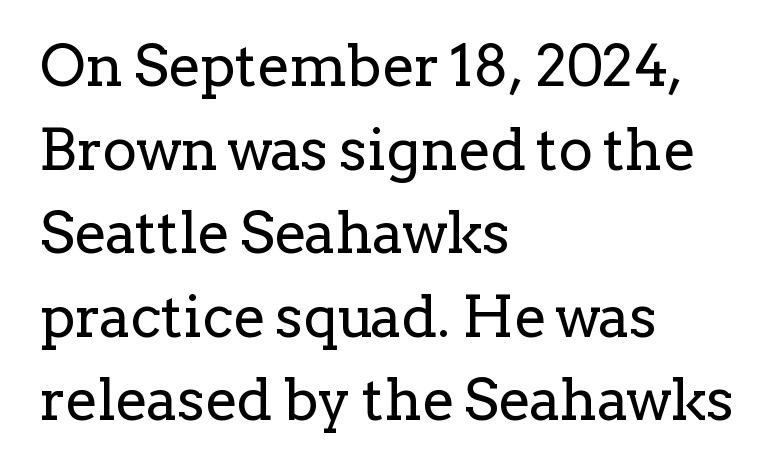
Q: Is the text bold? A: No.
Q: Is the text italic (slanted)? A: No, it is upright.
Q: Is the typeface a serif or a sans-serif typeface? A: Serif.
Q: Is the text underlined? A: No.
Q: How is the paragraph aligned? A: Left-aligned.
Q: Is the spacing between letters normal or unusually wide? A: Normal.
Q: Is the spacing between lines tight, normal or loose? A: Normal.
Q: Width (condensed, normal, or wide)? A: Normal.
Q: Stroke contrast? A: Low.
Q: x-height? A: Medium.
Q: Monospaced? A: No.
